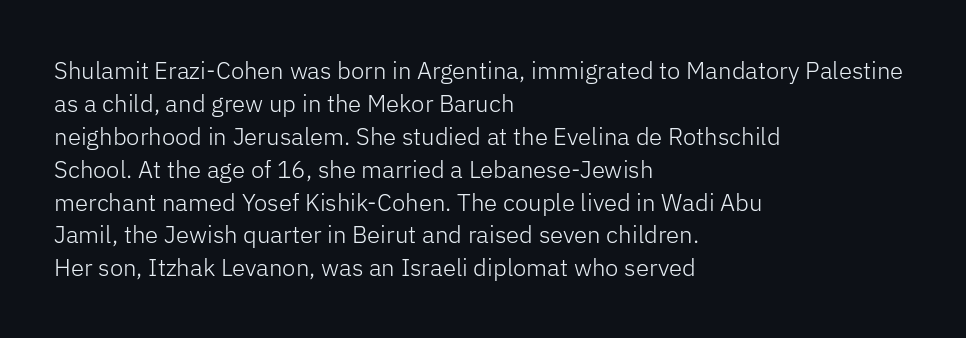
Q: Is the text bold? A: No.
Q: Is the text italic (slanted)? A: No, it is upright.
Q: Is the text underlined? A: No.
Q: How is the paragraph aligned? A: Left-aligned.
Q: Is the spacing between letters normal or unusually wide? A: Normal.
Q: Is the spacing between lines tight, normal or loose? A: Normal.
